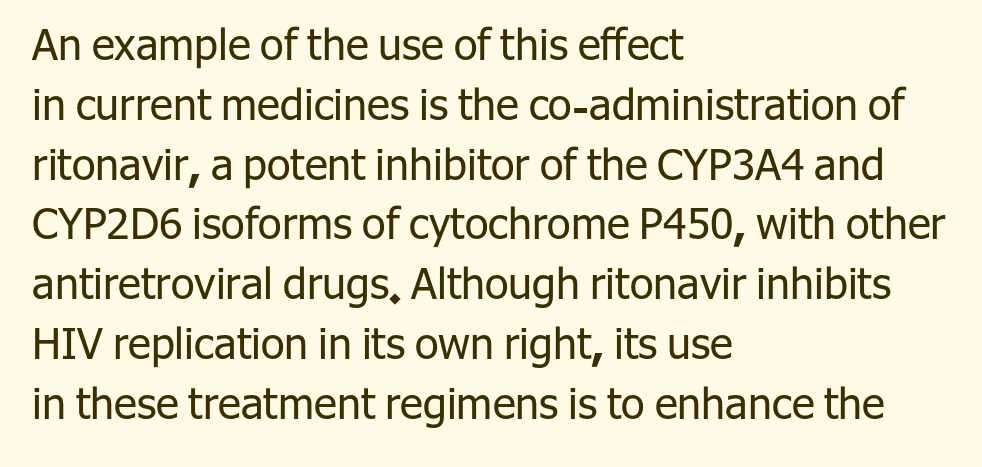
Summary of weight: not heavy and not bold. Caption: multi-line text, flush left, ragged right. This sample uses an upright cut, with every glyph sitting square on the baseline. Leading: standard.
